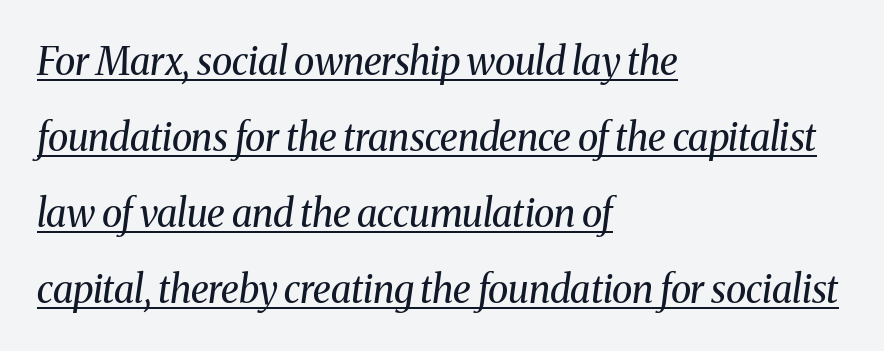
{"serif": "yes", "italic": "yes", "lean": "right", "slant_degrees": 8, "bold": "no", "weight": "regular", "width": "normal", "stroke_contrast": "medium", "x_height": "medium", "monospaced": "no", "underline": "yes", "align": "left", "line_spacing": "loose", "line_spacing_ratio": 2.0, "letter_spacing": "normal", "letter_spacing_em": 0.0, "glyph_px": 38}
